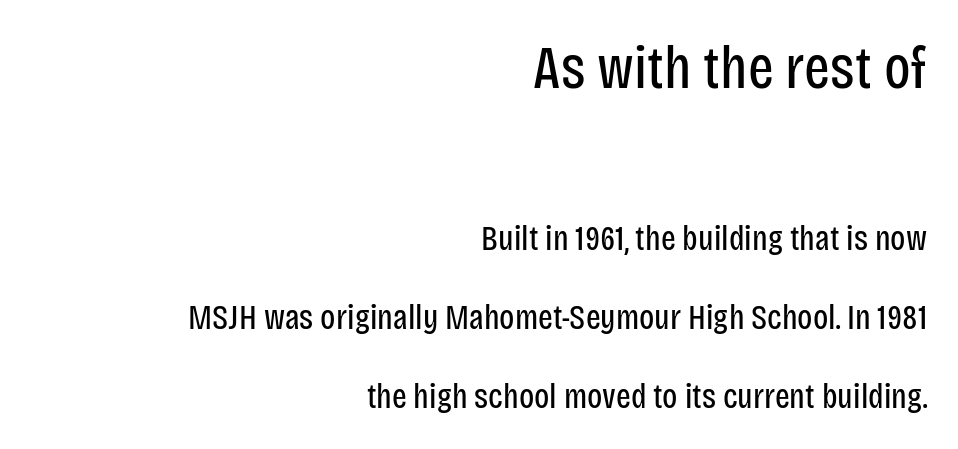
Q: Is the text bold? A: No.
Q: Is the text italic (slanted)? A: No, it is upright.
Q: Is the typeface a serif or a sans-serif typeface? A: Sans-serif.
Q: Is the text underlined? A: No.
Q: How is the paragraph aligned? A: Right-aligned.
Q: Is the spacing between letters normal or unusually wide? A: Normal.
Q: Is the spacing between lines tight, normal or loose? A: Loose.
Q: Which block of text is set in a larger size, the first (top) or the second (bottom)? A: The first (top) one.
Q: Width (condensed, normal, or wide)? A: Condensed.
Q: Stroke contrast? A: Low.
Q: x-height? A: Large.
Q: Monospaced? A: No.
